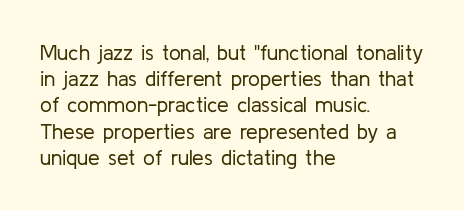
Does extra space separate the letters? No, they use regular spacing. Layout note: lines flush left. The area under the type is left untouched. This reads as an unemphasized weight, regular at the heaviest. This is roman type, the default non-slanted kind. Vertical spacing — default.
